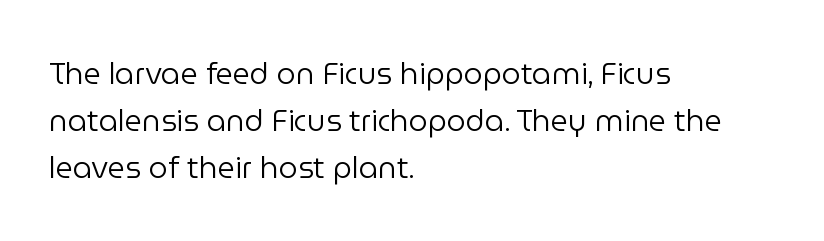
{"serif": "no", "italic": "no", "bold": "no", "weight": "regular", "width": "normal", "stroke_contrast": "low", "x_height": "medium", "monospaced": "no", "underline": "no", "align": "left", "line_spacing": "normal", "line_spacing_ratio": 1.56, "letter_spacing": "normal", "letter_spacing_em": 0.0, "glyph_px": 30}
